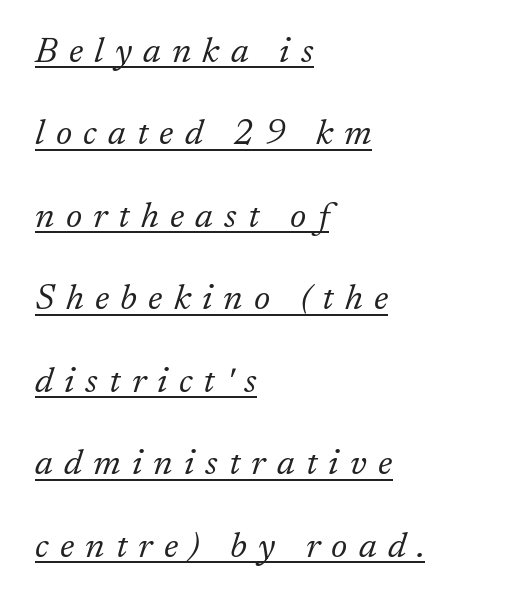
{"serif": "yes", "italic": "yes", "lean": "right", "slant_degrees": 17, "bold": "no", "weight": "light", "width": "normal", "stroke_contrast": "low", "x_height": "medium", "monospaced": "no", "underline": "yes", "align": "left", "line_spacing": "loose", "line_spacing_ratio": 2.29, "letter_spacing": "wide", "letter_spacing_em": 0.31, "glyph_px": 36}
